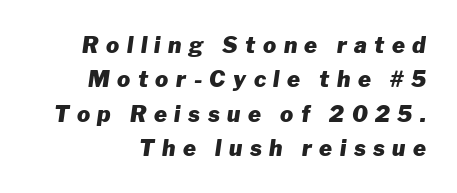
The image shows 22 px bold type, italic (leaning right); set normal line spacing (1.56x), unusually wide letter spacing (+0.34 em), not underlined.
